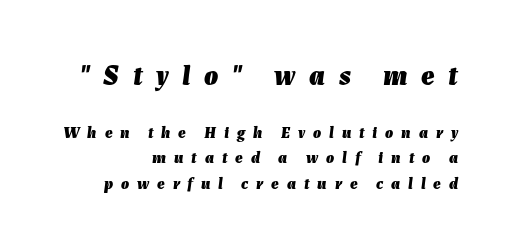
The image shows 28 px heavy type, italic (leaning right); set right-aligned, normal line spacing (1.59x), unusually wide letter spacing (+0.49 em), not underlined; the first (top) block is 1.75x larger; low stroke contrast and a medium x-height.
